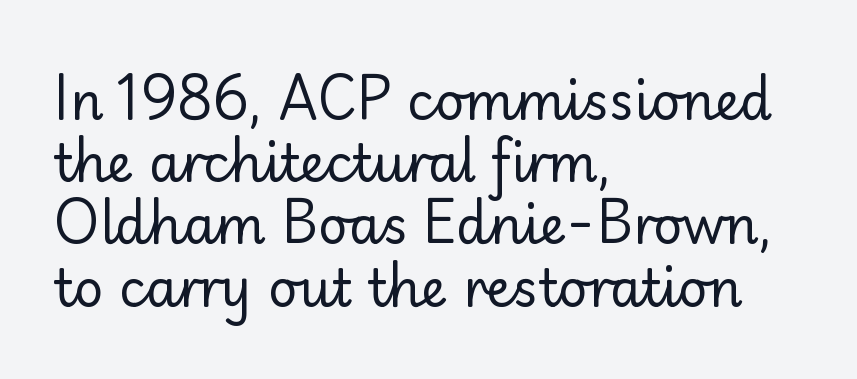
The passage shown is typed in a proportional face where columns would drift. The strokes carry an ordinary text weight at most. This rendering uses left alignment, leaving the right contour irregular. Words float on clear page, feet unadorned. Note: no serifs on the glyphs. This rendering leaves character spacing at its baseline value.
